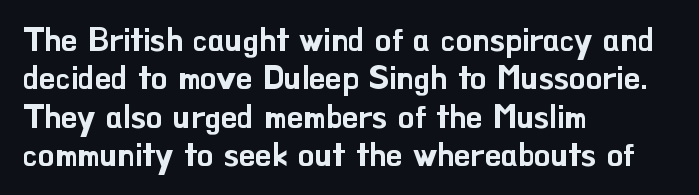
Characters follow at the spacing the type designer built in. Unlike italic type, these characters show no tilt at all. The passage shown is typed in a proportional face where columns would drift. Rule under the text: the space is simply empty.
